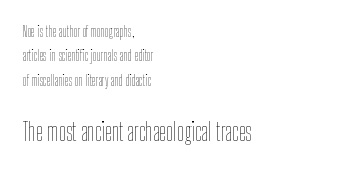
{"italic": "no", "bold": "no", "underline": "no", "align": "left", "line_spacing_ratio": 1.75, "letter_spacing": "normal", "letter_spacing_em": 0.0, "larger_block": "second", "size_ratio": 1.79, "glyph_px": 25}
